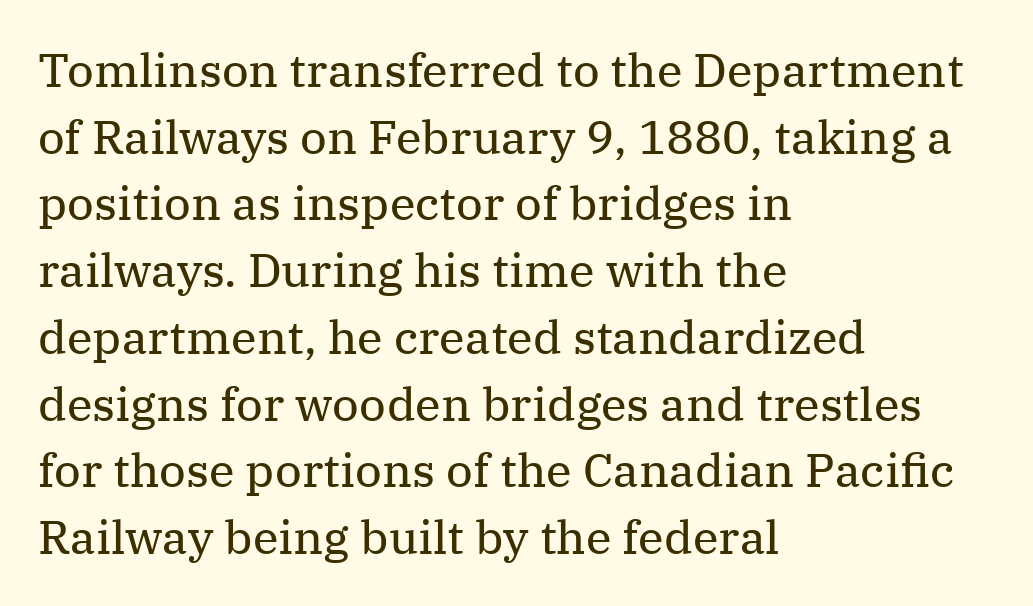
The image shows 47 px regular-weight serif type, upright; set left-aligned, normal line spacing (1.42x), normal letter spacing, not underlined; medium stroke contrast and a medium x-height.
